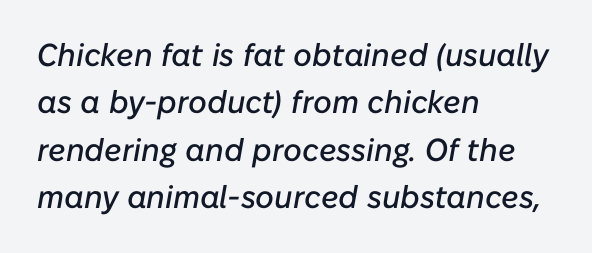
The image shows 32 px text type, italic (leaning right); set left-aligned, normal line spacing (1.48x), normal letter spacing, not underlined; low stroke contrast and a medium x-height.
